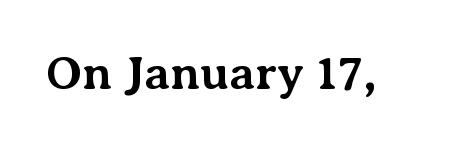
Observe the ordinary spacing: letters are neighbours, not strangers. Type without underlining. The face used here is proportionally spaced, like ordinary book or web type. Unlike a clean sans, this face finishes its strokes with serifs.
